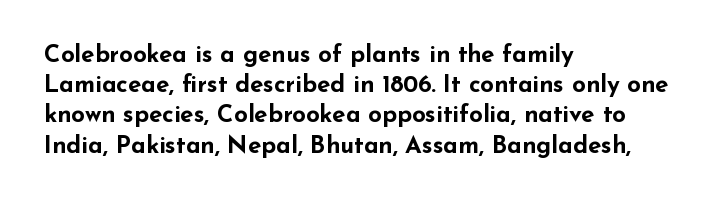
Q: Is the text bold? A: Yes.
Q: Is the text italic (slanted)? A: No, it is upright.
Q: Is the text underlined? A: No.
Q: How is the paragraph aligned? A: Left-aligned.
Q: Is the spacing between letters normal or unusually wide? A: Normal.
Q: Is the spacing between lines tight, normal or loose? A: Normal.
